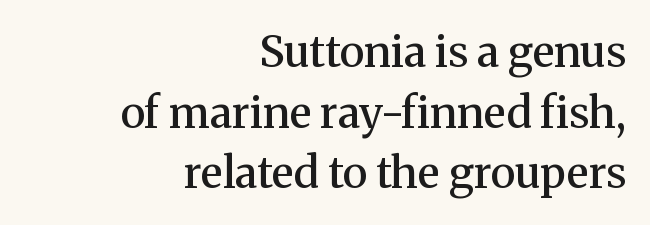
{"serif": "yes", "italic": "no", "bold": "semi", "weight": "semibold", "width": "normal", "stroke_contrast": "medium", "x_height": "medium", "monospaced": "no", "underline": "no", "align": "right", "line_spacing": "normal", "line_spacing_ratio": 1.41, "letter_spacing": "normal", "letter_spacing_em": 0.0, "glyph_px": 43}
